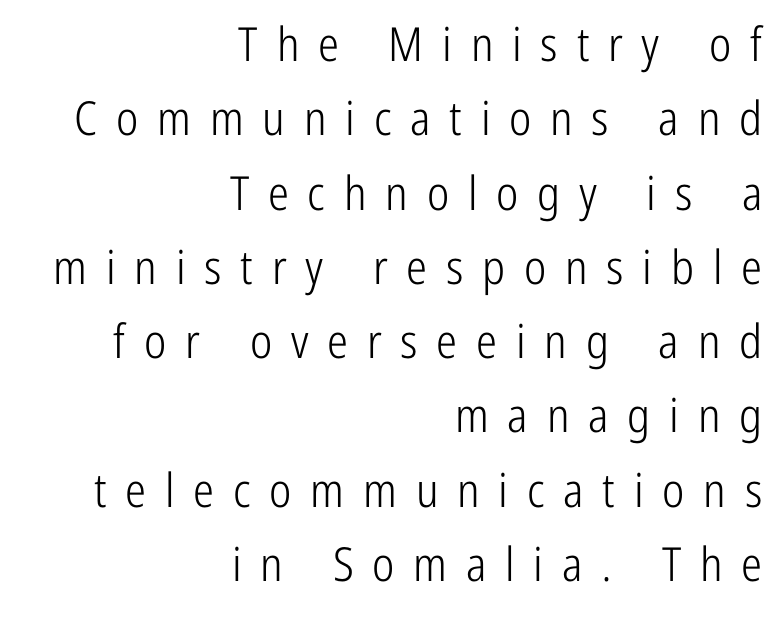
{"serif": "no", "italic": "no", "bold": "no", "weight": "light", "width": "condensed", "stroke_contrast": "low", "x_height": "medium", "monospaced": "no", "underline": "no", "align": "right", "line_spacing": "normal", "line_spacing_ratio": 1.58, "letter_spacing": "wide", "letter_spacing_em": 0.4, "glyph_px": 47}
